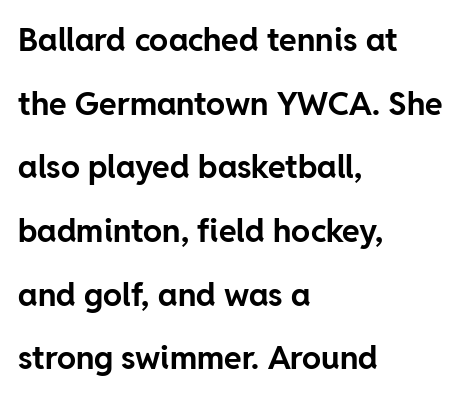
Q: Is the text bold? A: Yes.
Q: Is the text italic (slanted)? A: No, it is upright.
Q: Is the typeface a serif or a sans-serif typeface? A: Sans-serif.
Q: Is the text underlined? A: No.
Q: How is the paragraph aligned? A: Left-aligned.
Q: Is the spacing between letters normal or unusually wide? A: Normal.
Q: Is the spacing between lines tight, normal or loose? A: Loose.
Q: Width (condensed, normal, or wide)? A: Normal.
Q: Stroke contrast? A: Low.
Q: x-height? A: Medium.
Q: Monospaced? A: No.
